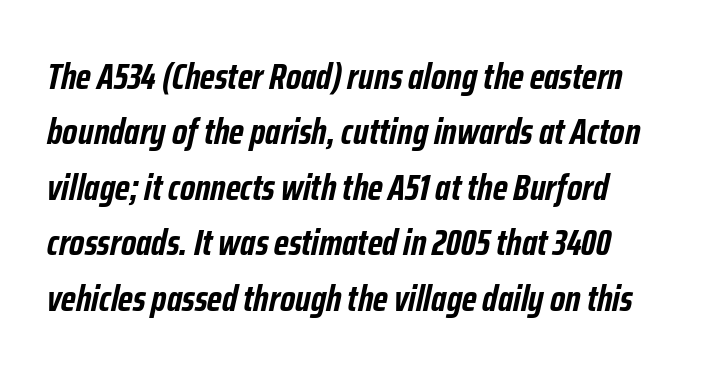
The image shows 37 px semibold, condensed type, italic (leaning right); set left-aligned, normal line spacing (1.5x), normal letter spacing, not underlined; low stroke contrast and a medium x-height.
